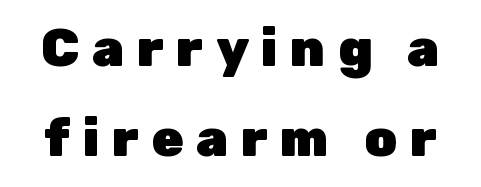
Q: Is the text bold? A: Yes.
Q: Is the text italic (slanted)? A: No, it is upright.
Q: Is the typeface a serif or a sans-serif typeface? A: Sans-serif.
Q: Is the text underlined? A: No.
Q: Is the spacing between letters normal or unusually wide? A: Unusually wide.
Q: Width (condensed, normal, or wide)? A: Normal.
Q: Stroke contrast? A: Low.
Q: x-height? A: Medium.
Q: Monospaced? A: No.
